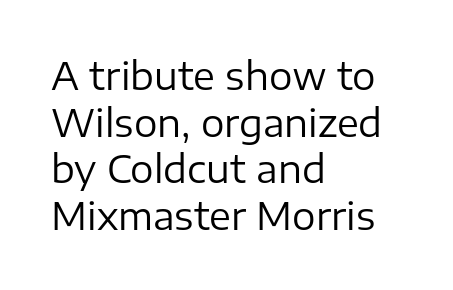
The foot of each line stays bare and open. A typesetter would call this leading conventional body-copy spacing. The horizontal fit of the characters is conventional and even. Each letter keeps its own natural width here, so spacing adapts to shape.
